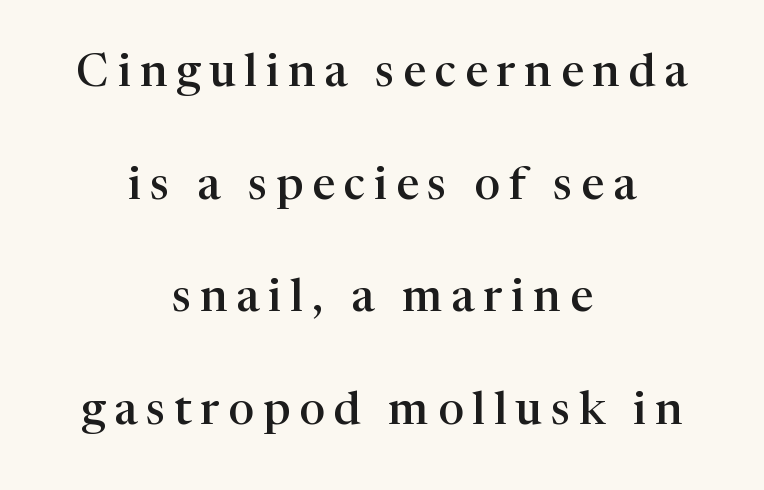
Q: Is the text bold? A: Semi-bold.
Q: Is the text italic (slanted)? A: No, it is upright.
Q: Is the typeface a serif or a sans-serif typeface? A: Serif.
Q: Is the text underlined? A: No.
Q: How is the paragraph aligned? A: Centered.
Q: Is the spacing between lines tight, normal or loose? A: Loose.
Q: Width (condensed, normal, or wide)? A: Normal.
Q: Stroke contrast? A: High.
Q: x-height? A: Medium.
Q: Monospaced? A: No.
